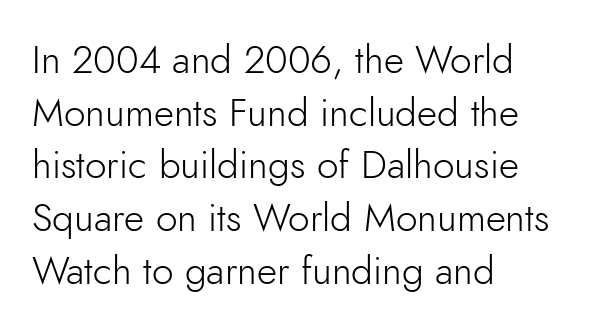
Q: Is the text bold? A: No.
Q: Is the text italic (slanted)? A: No, it is upright.
Q: Is the typeface a serif or a sans-serif typeface? A: Sans-serif.
Q: Is the text underlined? A: No.
Q: How is the paragraph aligned? A: Left-aligned.
Q: Is the spacing between letters normal or unusually wide? A: Normal.
Q: Is the spacing between lines tight, normal or loose? A: Normal.
Q: Width (condensed, normal, or wide)? A: Normal.
Q: Stroke contrast? A: Low.
Q: x-height? A: Small.
Q: Monospaced? A: No.
